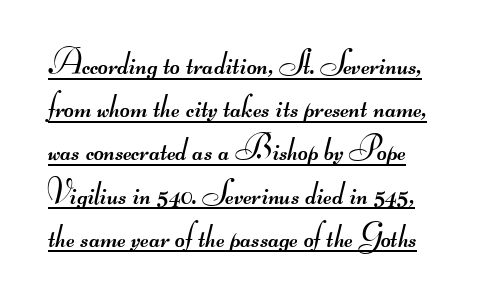
The image shows 34 px regular-weight, wide sans-serif type; set normal line spacing (1.27x), normal letter spacing, underlined; medium stroke contrast.
